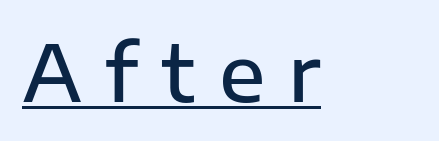
A typographer would call this underscored text. Do the characters align in a grid? No, the font is proportional. These lines are composed in type without serifs. Notice how the stems are strictly vertical — no italics here. As a designer I'd log this as weight 600, semibold.
